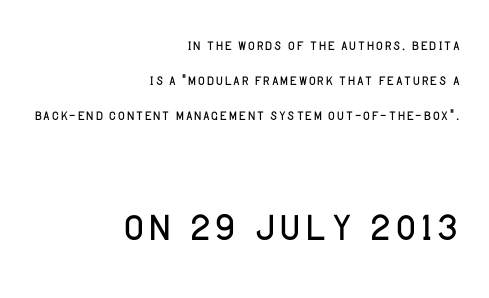
Q: Is the text bold? A: No.
Q: Is the text italic (slanted)? A: No, it is upright.
Q: Is the typeface a serif or a sans-serif typeface? A: Sans-serif.
Q: Is the text underlined? A: No.
Q: How is the paragraph aligned? A: Right-aligned.
Q: Is the spacing between letters normal or unusually wide? A: Normal.
Q: Which block of text is set in a larger size, the first (top) or the second (bottom)? A: The second (bottom) one.
Q: Width (condensed, normal, or wide)? A: Normal.
Q: Stroke contrast? A: Low.
Q: x-height? A: Large.
Q: Monospaced? A: No.
